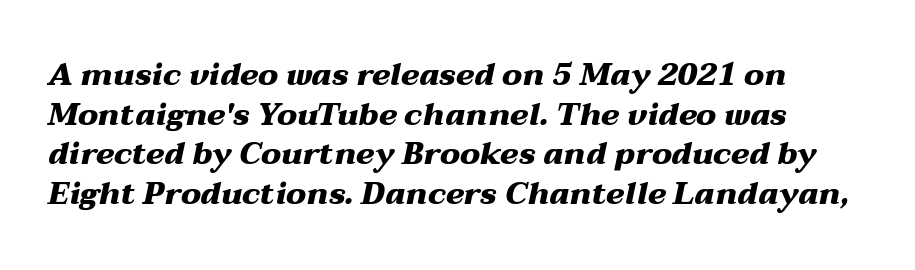
{"italic": "yes", "lean": "right", "slant_degrees": 12, "bold": "yes", "weight": "heavy", "width": "wide", "stroke_contrast": "medium", "x_height": "medium", "monospaced": "no", "underline": "no", "line_spacing": "normal", "line_spacing_ratio": 1.28, "letter_spacing": "normal", "letter_spacing_em": 0.0, "glyph_px": 31}
